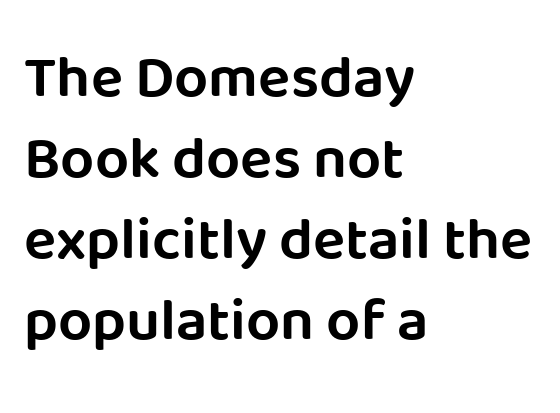
The image shows 60 px sans-serif type, upright; set left-aligned, normal line spacing (1.35x), normal letter spacing, not underlined; low stroke contrast and a large x-height.
